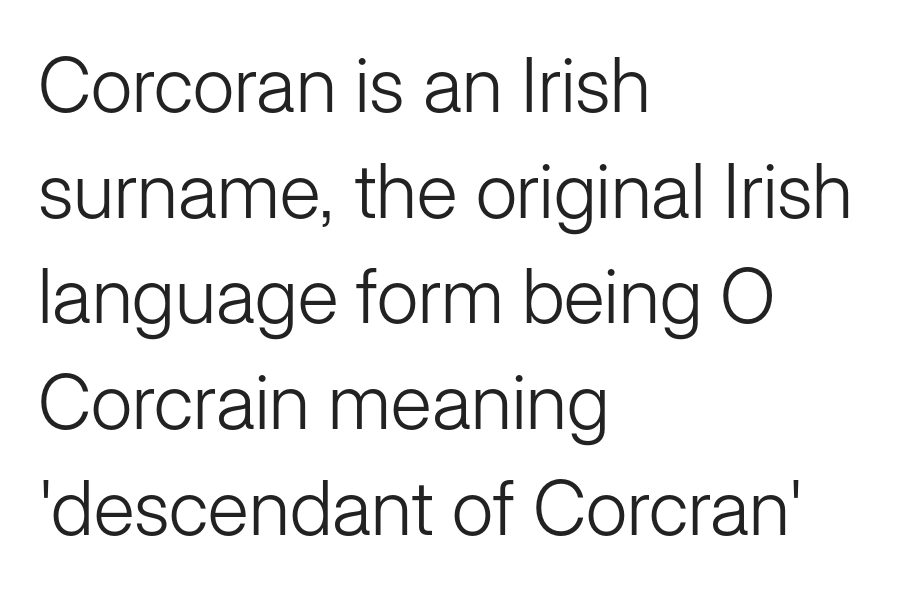
Q: Is the text bold? A: No.
Q: Is the text italic (slanted)? A: No, it is upright.
Q: Is the typeface a serif or a sans-serif typeface? A: Sans-serif.
Q: Is the text underlined? A: No.
Q: How is the paragraph aligned? A: Left-aligned.
Q: Is the spacing between letters normal or unusually wide? A: Normal.
Q: Is the spacing between lines tight, normal or loose? A: Normal.
Q: Width (condensed, normal, or wide)? A: Normal.
Q: Stroke contrast? A: Low.
Q: x-height? A: Medium.
Q: Monospaced? A: No.
